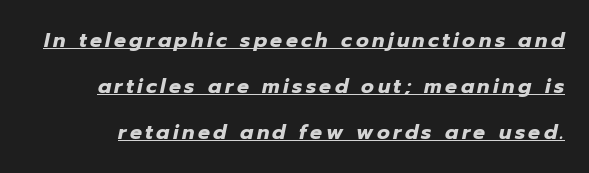
Q: Is the text bold? A: Yes.
Q: Is the text italic (slanted)? A: Yes, it leans right by about 12 degrees.
Q: Is the text underlined? A: Yes.
Q: Is the spacing between lines tight, normal or loose? A: Loose.
